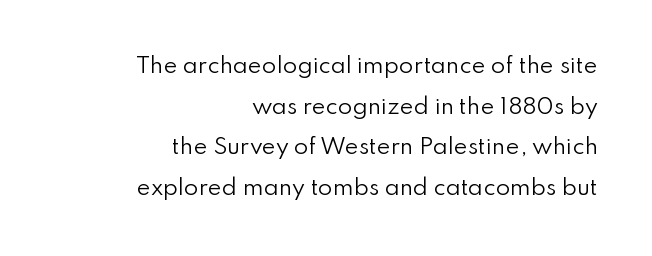
{"italic": "no", "bold": "no", "underline": "no", "align": "right", "line_spacing": "loose", "line_spacing_ratio": 1.94, "letter_spacing": "normal", "letter_spacing_em": 0.0, "glyph_px": 21}
